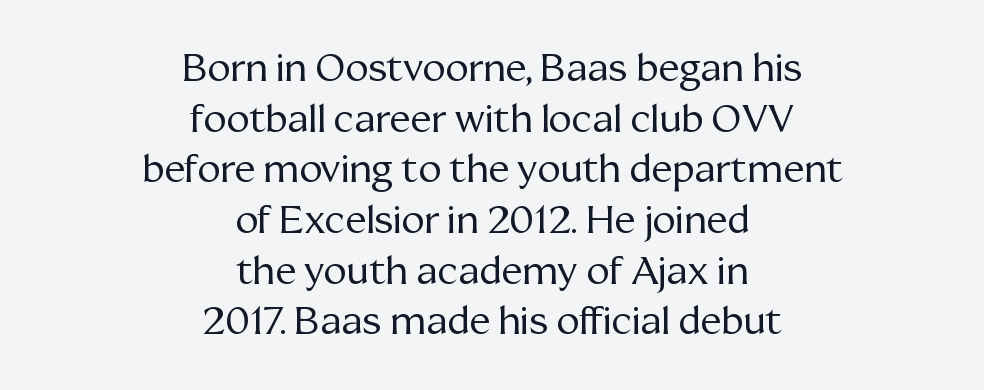
Horizontal bands of white between lines are of average thickness. The typeface chosen for these lines features serifs. Honestly, there is no underline to notice here at all. This reads as an unemphasized weight, regular at the heaviest. Observe the ordinary spacing: letters are neighbours, not strangers.
